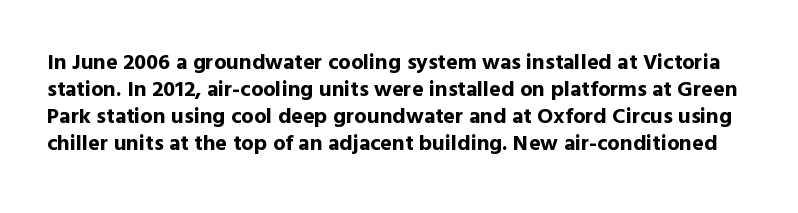
The image shows 22 px bold type, upright; set line spacing 1.22x, normal letter spacing, not underlined.
